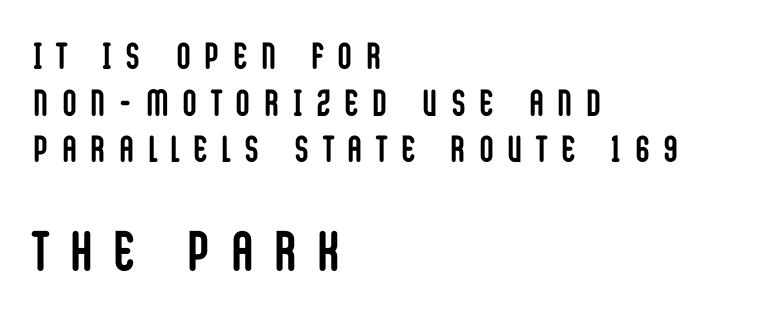
The image shows 56 px semibold, condensed sans-serif type, upright; set left-aligned, normal line spacing (1.26x), unusually wide letter spacing (+0.41 em), not underlined; the second (bottom) block is 1.51x larger; low stroke contrast and a large x-height.
